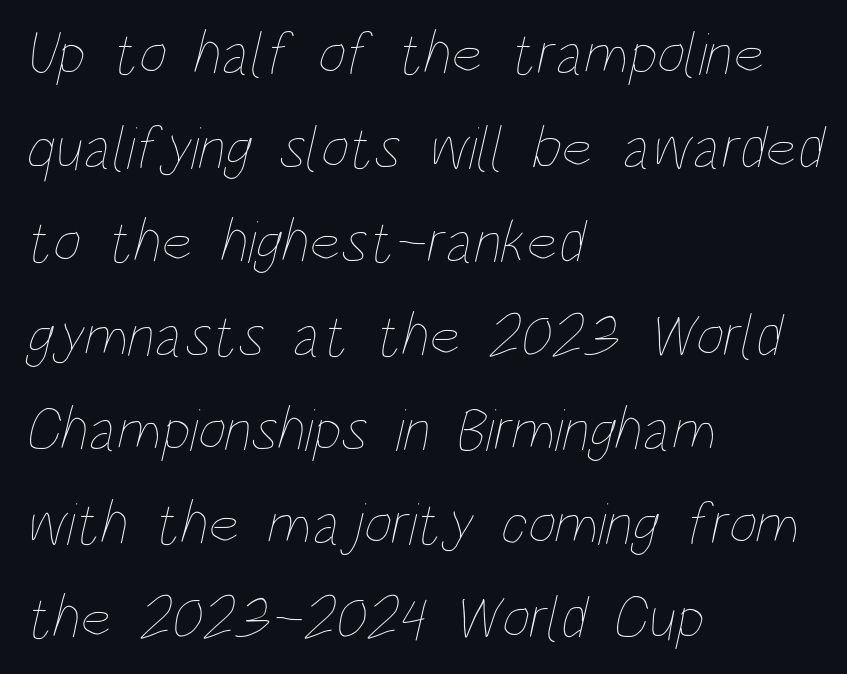
{"bold": "no", "weight": "thin", "width": "condensed", "stroke_contrast": "low", "x_height": "large", "monospaced": "no", "underline": "no", "align": "left", "line_spacing": "normal", "line_spacing_ratio": 1.54, "letter_spacing": "normal", "letter_spacing_em": 0.0, "glyph_px": 61}
